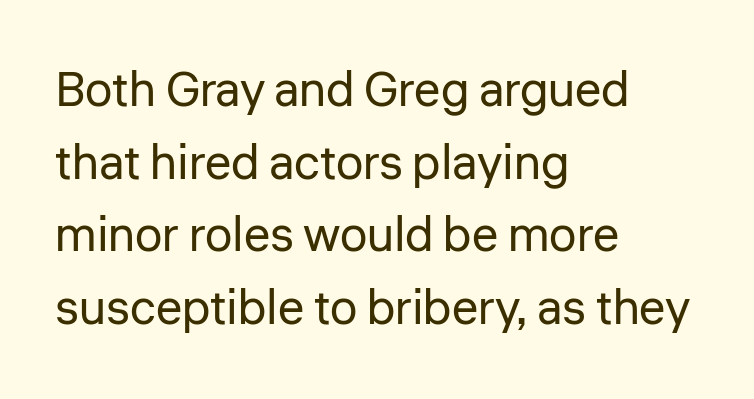
Q: Is the text bold? A: No.
Q: Is the text italic (slanted)? A: No, it is upright.
Q: Is the typeface a serif or a sans-serif typeface? A: Sans-serif.
Q: Is the text underlined? A: No.
Q: How is the paragraph aligned? A: Left-aligned.
Q: Is the spacing between letters normal or unusually wide? A: Normal.
Q: Is the spacing between lines tight, normal or loose? A: Normal.
Q: Width (condensed, normal, or wide)? A: Normal.
Q: Stroke contrast? A: Low.
Q: x-height? A: Medium.
Q: Monospaced? A: No.
